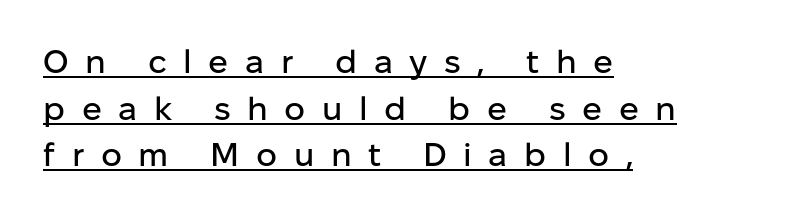
The image shows 33 px sans-serif type, upright; set left-aligned, normal line spacing (1.41x), unusually wide letter spacing (+0.5 em), underlined; low stroke contrast and a medium x-height.
